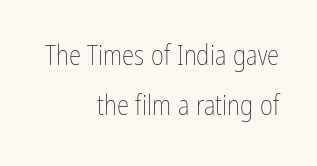
{"italic": "no", "bold": "no", "weight": "thin", "width": "condensed", "stroke_contrast": "low", "x_height": "medium", "monospaced": "no", "underline": "no", "align": "right", "line_spacing_ratio": 1.8, "letter_spacing": "normal", "letter_spacing_em": 0.0, "glyph_px": 28}
